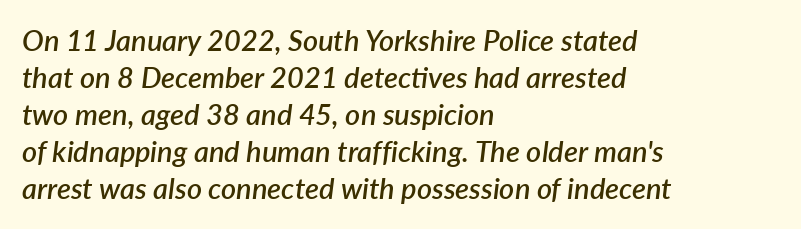
Q: Is the text bold? A: Semi-bold.
Q: Is the text italic (slanted)? A: Yes, it leans right by about 7 degrees.
Q: Is the text underlined? A: No.
Q: How is the paragraph aligned? A: Left-aligned.
Q: Is the spacing between letters normal or unusually wide? A: Normal.
Q: Is the spacing between lines tight, normal or loose? A: Normal.
Q: Width (condensed, normal, or wide)? A: Normal.
Q: Stroke contrast? A: Low.
Q: x-height? A: Medium.
Q: Monospaced? A: No.
